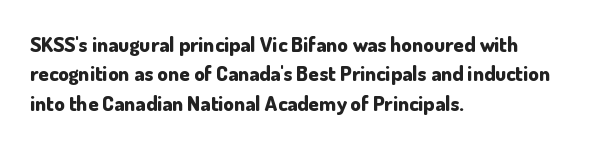
{"italic": "no", "bold": "yes", "underline": "no", "align": "left", "line_spacing": "normal", "line_spacing_ratio": 1.4, "letter_spacing": "normal", "letter_spacing_em": 0.0, "glyph_px": 21}
